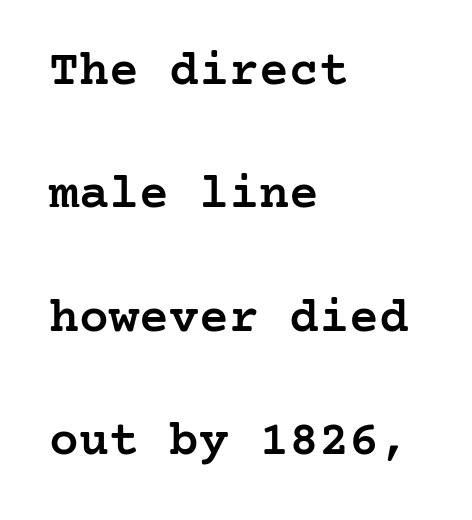
The image shows 50 px semibold serif type, upright; set left-aligned, loose line spacing (2.47x), normal letter spacing, not underlined; low stroke contrast and a medium x-height.
